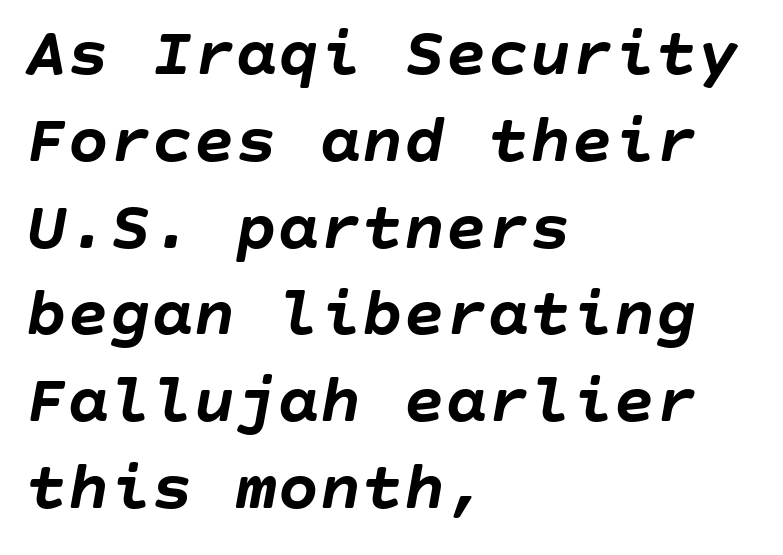
Q: Is the text bold? A: Yes.
Q: Is the text italic (slanted)? A: Yes, it leans right by about 10 degrees.
Q: Is the text underlined? A: No.
Q: How is the paragraph aligned? A: Left-aligned.
Q: Is the spacing between letters normal or unusually wide? A: Normal.
Q: Width (condensed, normal, or wide)? A: Normal.
Q: Stroke contrast? A: Low.
Q: x-height? A: Large.
